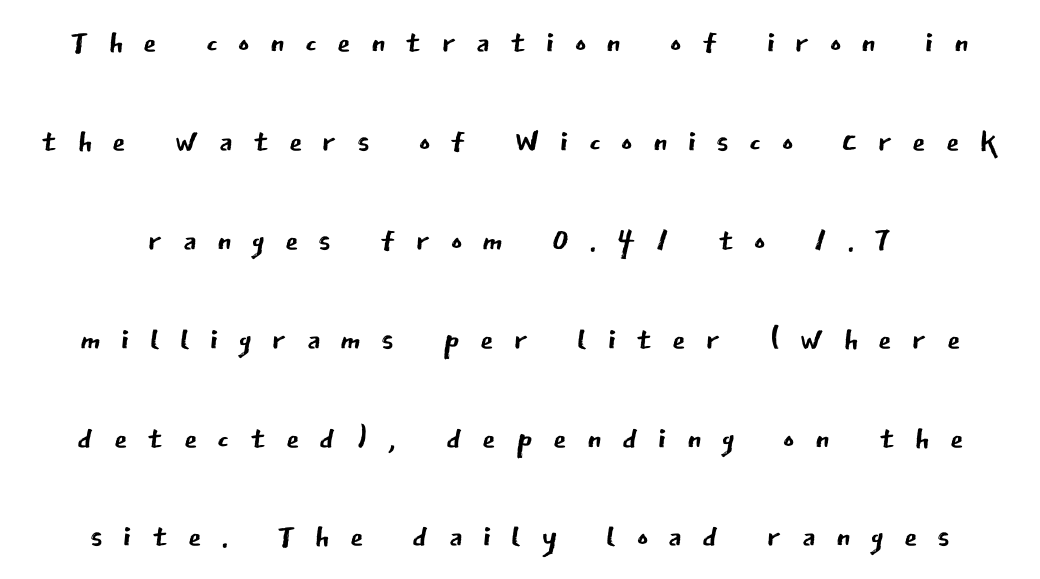
Notice the wide empty band between every row — that's loose leading. Stems and bowls with no extra thickness — not bold. Only glyphs here, with clear space below each row. Glyph-to-glyph distance is far greater than everyday printed text.
